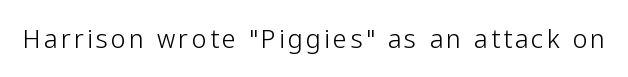
The image shows 25 px text type, upright; set not underlined.
